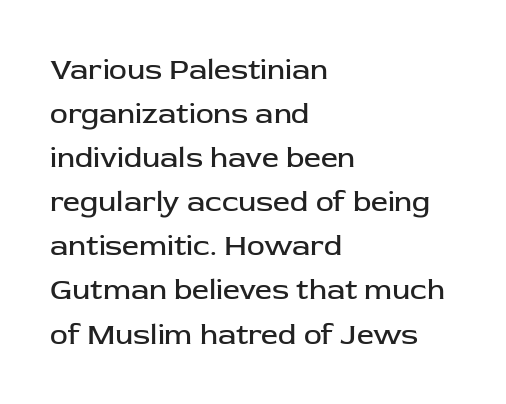
Q: Is the text bold? A: No.
Q: Is the text italic (slanted)? A: No, it is upright.
Q: Is the typeface a serif or a sans-serif typeface? A: Sans-serif.
Q: Is the text underlined? A: No.
Q: How is the paragraph aligned? A: Left-aligned.
Q: Is the spacing between letters normal or unusually wide? A: Normal.
Q: Is the spacing between lines tight, normal or loose? A: Normal.
Q: Width (condensed, normal, or wide)? A: Normal.
Q: Stroke contrast? A: Low.
Q: x-height? A: Medium.
Q: Monospaced? A: No.
